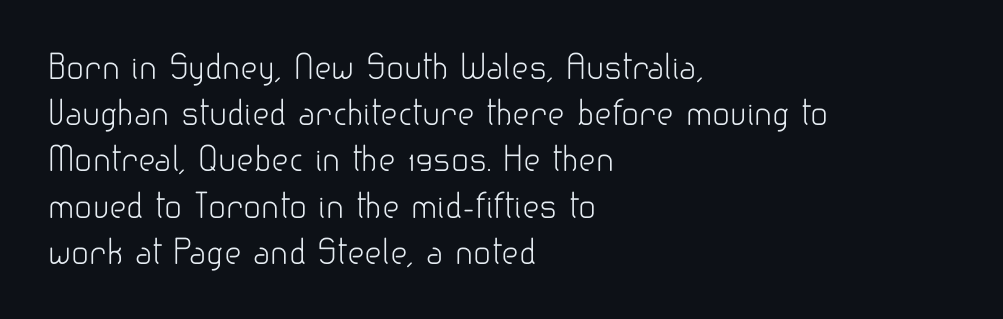
Q: Is the text bold? A: No.
Q: Is the text italic (slanted)? A: No, it is upright.
Q: Is the typeface a serif or a sans-serif typeface? A: Sans-serif.
Q: Is the text underlined? A: No.
Q: How is the paragraph aligned? A: Left-aligned.
Q: Is the spacing between letters normal or unusually wide? A: Normal.
Q: Is the spacing between lines tight, normal or loose? A: Normal.
Q: Width (condensed, normal, or wide)? A: Normal.
Q: Stroke contrast? A: Low.
Q: x-height? A: Small.
Q: Monospaced? A: No.
